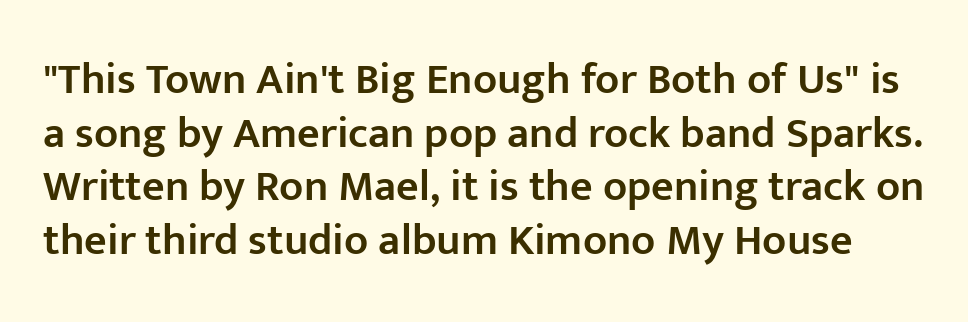
{"serif": "no", "italic": "no", "bold": "semi", "weight": "semibold", "width": "normal", "stroke_contrast": "low", "x_height": "medium", "monospaced": "no", "underline": "no", "line_spacing_ratio": 1.22, "letter_spacing": "normal", "letter_spacing_em": 0.0, "glyph_px": 44}
